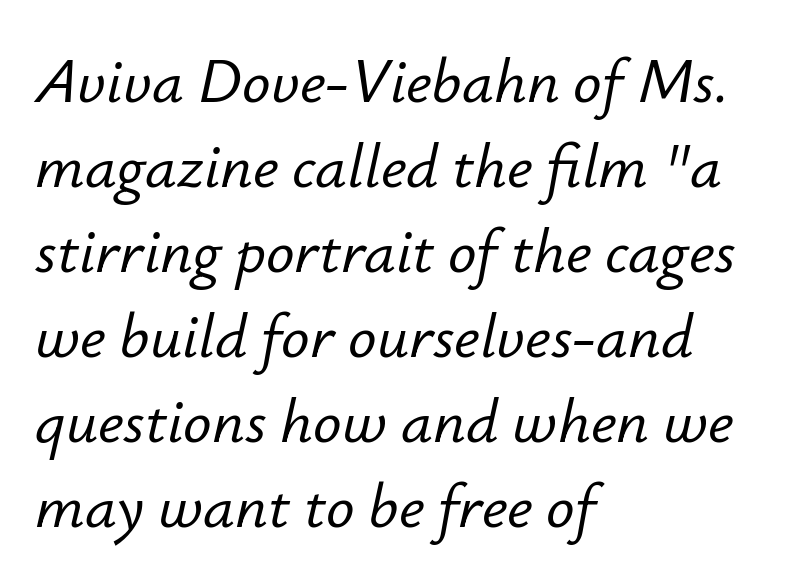
{"italic": "yes", "lean": "right", "slant_degrees": 12, "width": "normal", "stroke_contrast": "low", "x_height": "small", "monospaced": "no", "underline": "no", "align": "left", "line_spacing": "normal", "line_spacing_ratio": 1.35, "letter_spacing": "normal", "letter_spacing_em": 0.0, "glyph_px": 63}
